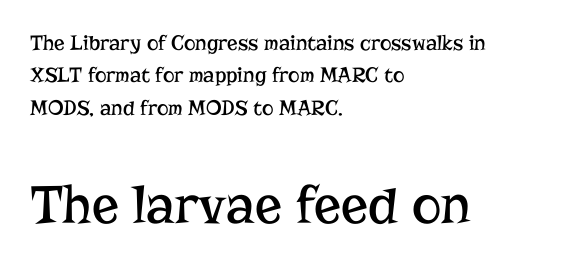
{"serif": "yes", "italic": "no", "bold": "no", "weight": "regular", "width": "normal", "stroke_contrast": "low", "x_height": "medium", "monospaced": "no", "underline": "no", "align": "left", "line_spacing": "normal", "line_spacing_ratio": 1.47, "letter_spacing": "normal", "letter_spacing_em": 0.0, "larger_block": "second", "size_ratio": 2.55, "glyph_px": 56}
